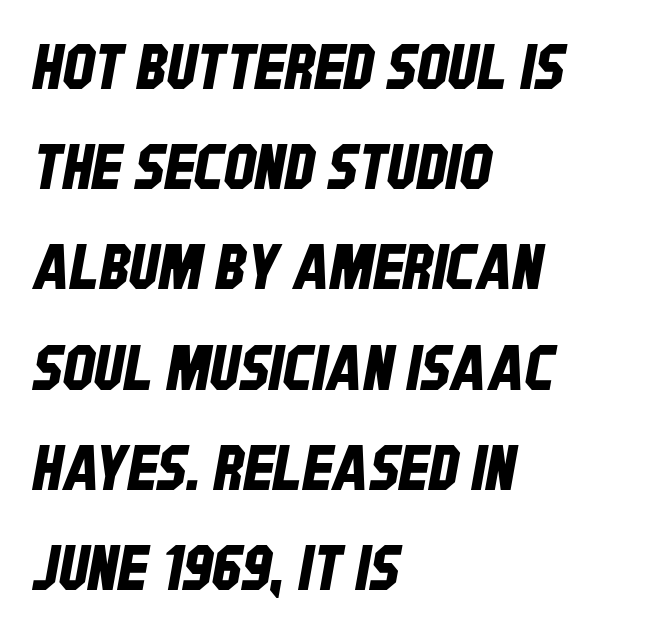
The image shows 63 px condensed sans-serif type; set left-aligned, normal line spacing (1.59x), normal letter spacing, not underlined; low stroke contrast and a large x-height.
